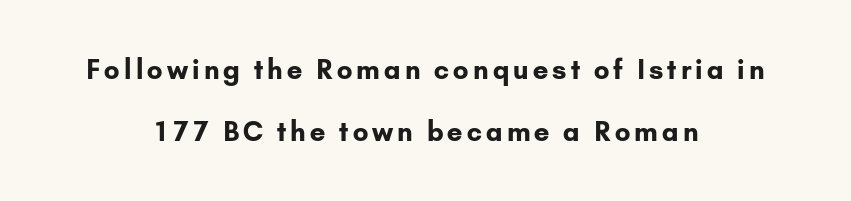
{"italic": "no", "bold": "yes", "underline": "no", "align": "center", "line_spacing": "loose", "line_spacing_ratio": 2.38, "glyph_px": 26}
